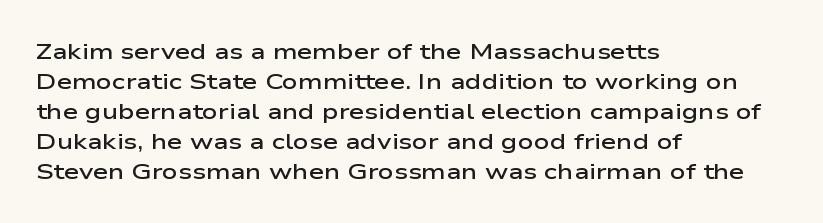
{"italic": "no", "bold": "semi", "underline": "no", "align": "left", "line_spacing": "normal", "line_spacing_ratio": 1.36, "letter_spacing": "normal", "letter_spacing_em": 0.0, "glyph_px": 22}
